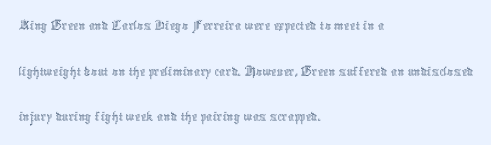
{"italic": "no", "bold": "no", "weight": "thin", "width": "condensed", "x_height": "medium", "monospaced": "no", "underline": "no", "align": "left", "line_spacing": "normal", "line_spacing_ratio": 1.47, "letter_spacing": "normal", "letter_spacing_em": 0.0, "glyph_px": 31}
